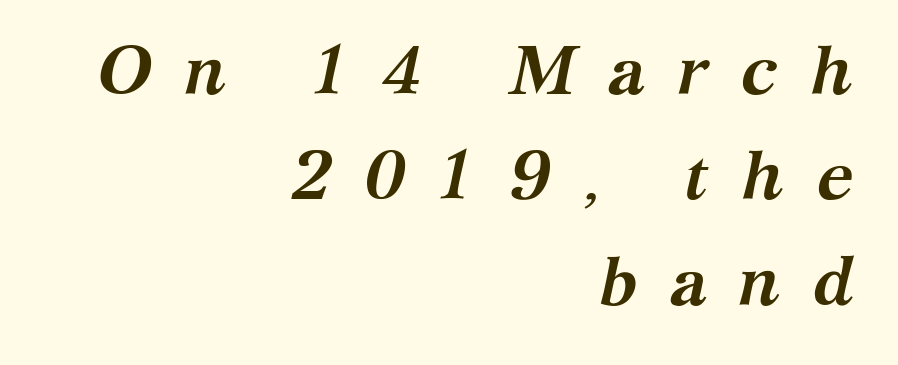
Q: Is the text bold? A: Yes.
Q: Is the text italic (slanted)? A: Yes, it leans right by about 12 degrees.
Q: Is the typeface a serif or a sans-serif typeface? A: Serif.
Q: Is the text underlined? A: No.
Q: How is the paragraph aligned? A: Right-aligned.
Q: Is the spacing between letters normal or unusually wide? A: Unusually wide.
Q: Is the spacing between lines tight, normal or loose? A: Normal.
Q: Width (condensed, normal, or wide)? A: Normal.
Q: Stroke contrast? A: Medium.
Q: x-height? A: Medium.
Q: Monospaced? A: No.
